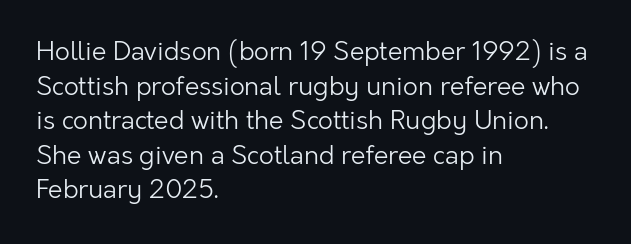
Q: Is the text bold? A: No.
Q: Is the text italic (slanted)? A: No, it is upright.
Q: Is the text underlined? A: No.
Q: How is the paragraph aligned? A: Left-aligned.
Q: Is the spacing between letters normal or unusually wide? A: Normal.
Q: Is the spacing between lines tight, normal or loose? A: Normal.
